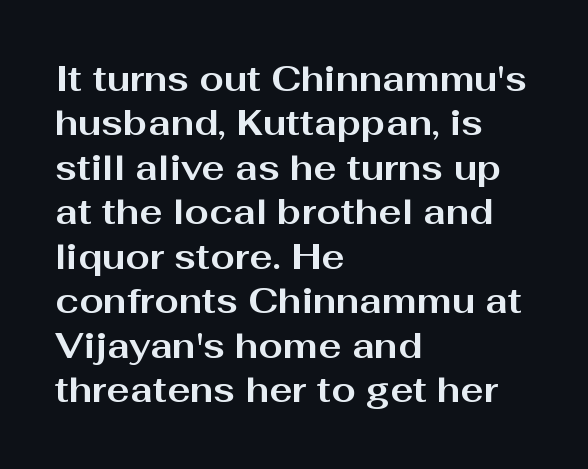
Glyph-to-glyph distance matches everyday printed text. Summary of weight: heavy, a full bold. The type sits square on the baseline with zero lean. Regarding leading, the lines here are spaced in the standard way.
